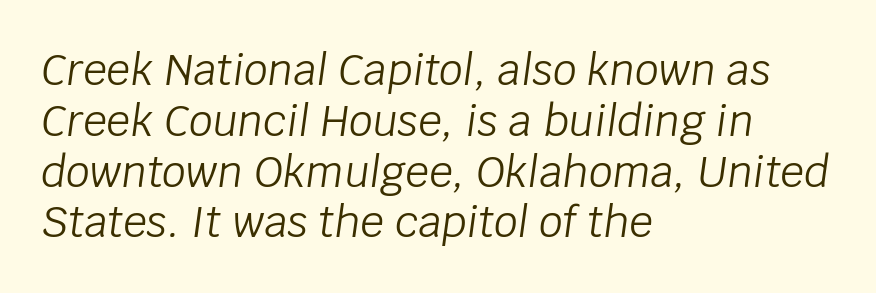
{"italic": "yes", "lean": "right", "slant_degrees": 8, "bold": "no", "weight": "light", "width": "normal", "stroke_contrast": "low", "x_height": "large", "monospaced": "no", "underline": "no", "align": "left", "line_spacing_ratio": 1.21, "letter_spacing": "normal", "letter_spacing_em": 0.0, "glyph_px": 42}
